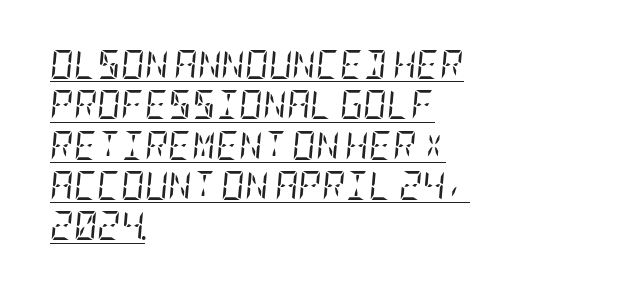
Interline gaps are of average width in this sample. The weight would be labelled regular, book, light, or lighter still. Letterform terminals end in serifs throughout the passage. This sample uses plain, unmodified letter spacing. The glyphs are accompanied by a horizontal stroke just below them. The passage is arranged the way most books set body copy — flush left.
